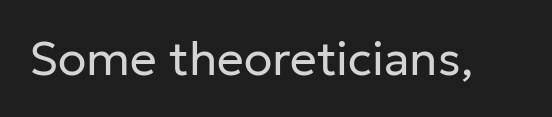
{"serif": "no", "italic": "no", "bold": "no", "weight": "regular", "width": "normal", "stroke_contrast": "low", "x_height": "medium", "monospaced": "no", "underline": "no", "letter_spacing": "normal", "letter_spacing_em": 0.0, "glyph_px": 47}
